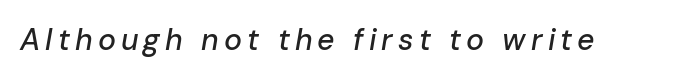
Q: Is the text italic (slanted)? A: Yes, it leans right by about 10 degrees.
Q: Is the text underlined? A: No.
Q: Width (condensed, normal, or wide)? A: Normal.
Q: Stroke contrast? A: Low.
Q: x-height? A: Medium.
Q: Monospaced? A: No.
